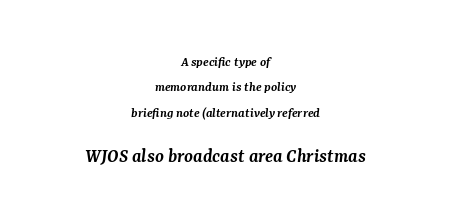
The image shows 20 px text type, italic (leaning right); set centered, line spacing 1.82x, normal letter spacing, not underlined; the second (bottom) block is 1.43x larger.
